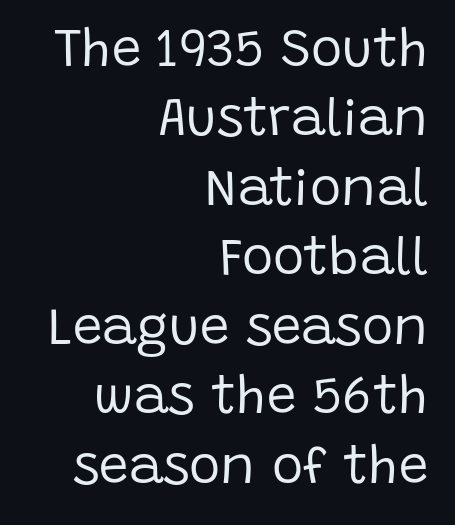
The image shows 53 px regular-weight sans-serif type, upright; set right-aligned, normal line spacing (1.31x), normal letter spacing, not underlined; low stroke contrast and a large x-height.
